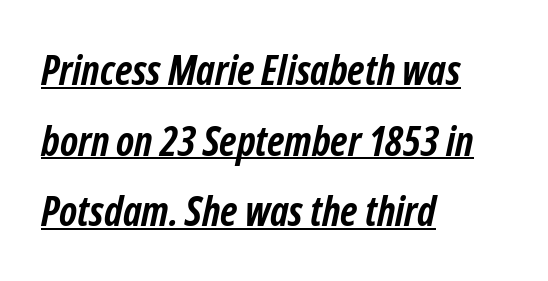
Standard letterfit; no display-style spreading of the glyphs. This sample is left-justified, so line endings fall wherever the words run out. Does a line run under the words? Yes, clearly. Is this a fixed-width face? No — the glyphs have proportional, varying widths. Weight: bold.
